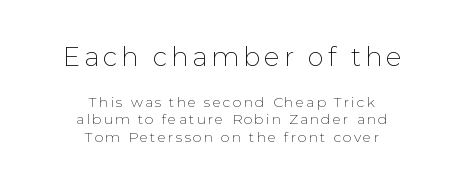
Q: Is the text bold? A: No.
Q: Is the text italic (slanted)? A: No, it is upright.
Q: Is the text underlined? A: No.
Q: How is the paragraph aligned? A: Centered.
Q: Which block of text is set in a larger size, the first (top) or the second (bottom)? A: The first (top) one.
